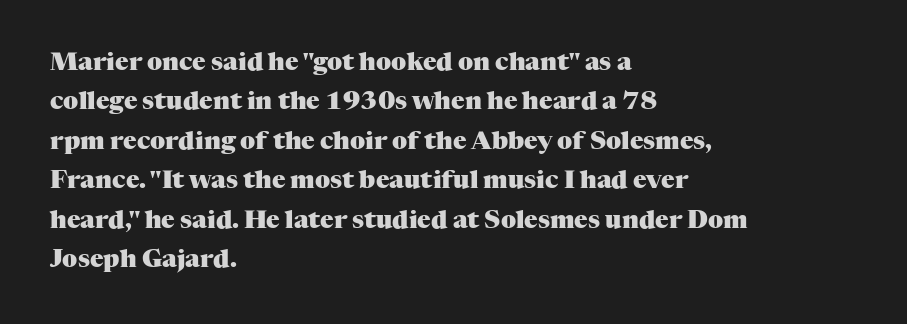
Q: Is the text bold? A: Yes.
Q: Is the text italic (slanted)? A: No, it is upright.
Q: Is the text underlined? A: No.
Q: How is the paragraph aligned? A: Left-aligned.
Q: Is the spacing between letters normal or unusually wide? A: Normal.
Q: Is the spacing between lines tight, normal or loose? A: Normal.
